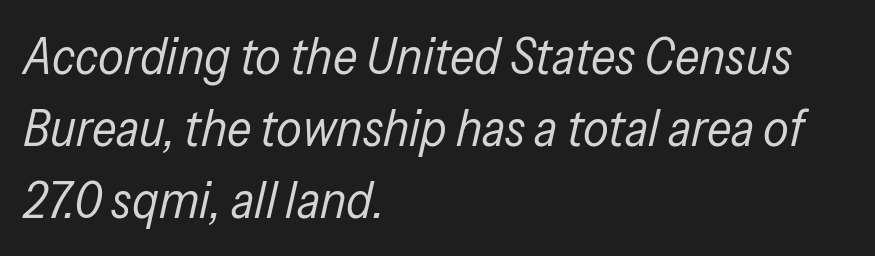
Q: Is the text bold? A: No.
Q: Is the text italic (slanted)? A: Yes, it leans right by about 13 degrees.
Q: Is the text underlined? A: No.
Q: How is the paragraph aligned? A: Left-aligned.
Q: Is the spacing between letters normal or unusually wide? A: Normal.
Q: Is the spacing between lines tight, normal or loose? A: Normal.
Q: Width (condensed, normal, or wide)? A: Condensed.
Q: Stroke contrast? A: Low.
Q: x-height? A: Medium.
Q: Monospaced? A: No.
